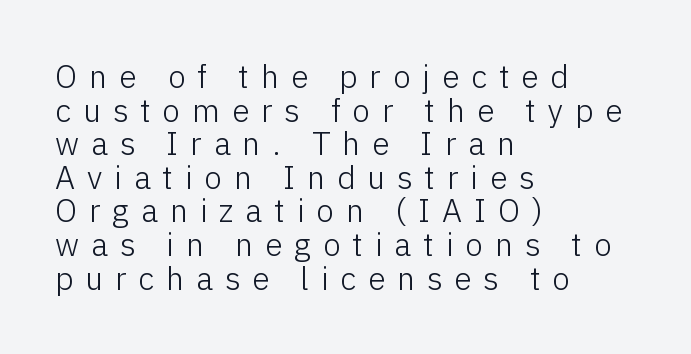
I'd call this a sans setting — the letters go barefoot. Interline gaps are noticeably narrow in this sample. This sample is left-justified, so line endings fall wherever the words run out. In terms of posture, this sample is upright.
